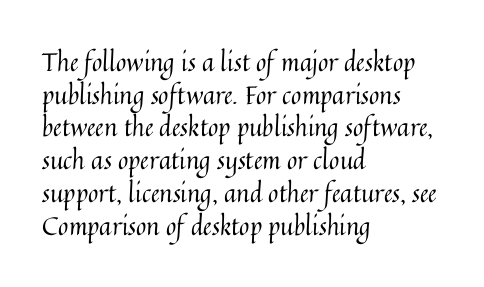
Q: Is the text bold? A: No.
Q: Is the text italic (slanted)? A: Yes.
Q: Is the text underlined? A: No.
Q: How is the paragraph aligned? A: Left-aligned.
Q: Is the spacing between letters normal or unusually wide? A: Normal.
Q: Is the spacing between lines tight, normal or loose? A: Normal.
